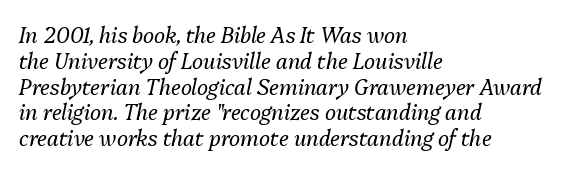
The image shows 21 px text type, italic (leaning right); set left-aligned, line spacing 1.23x, normal letter spacing, not underlined.
